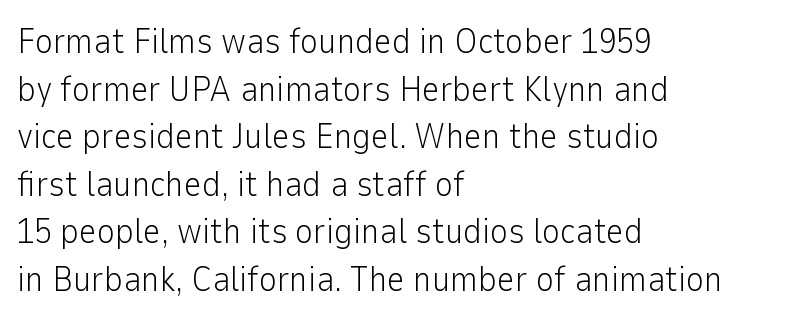
The lines in this sample share a left origin and differ only in where they stop. The area under the type is left untouched. Nope, not italic — everything's standing straight. The cut favours lightness, reaching ordinary text weight at its darkest.
